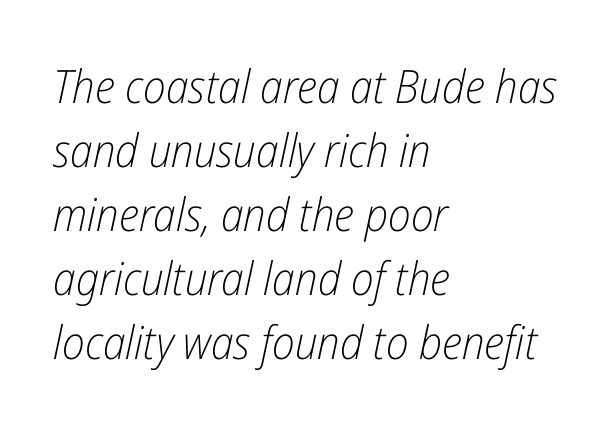
The image shows 46 px light, condensed type, italic (leaning right); set left-aligned, normal line spacing (1.39x), normal letter spacing, not underlined; low stroke contrast and a medium x-height.
